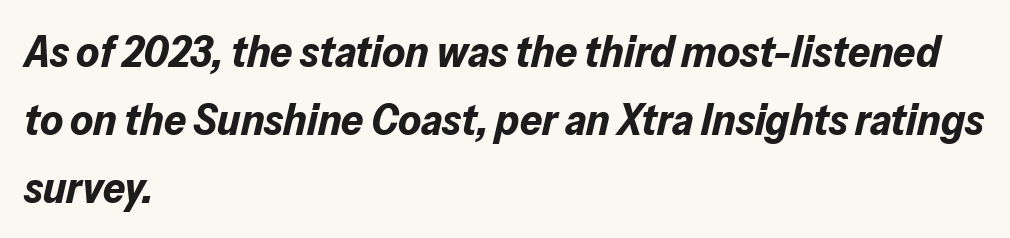
The image shows 44 px bold type, italic (leaning right); set left-aligned, normal line spacing (1.54x), normal letter spacing, not underlined; low stroke contrast and a medium x-height.
